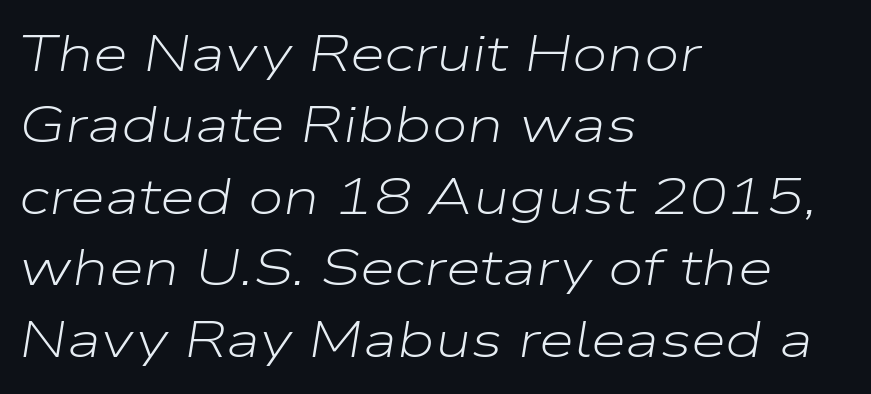
Is this a heavy cut? Hardly; it is regular or lighter. If you measured baseline to baseline, you'd find a middling distance. This sample is left-justified, so line endings fall wherever the words run out. Proportional: the letters do not fall into vertical columns. You can tell it's italic because the verticals aren't actually vertical.
